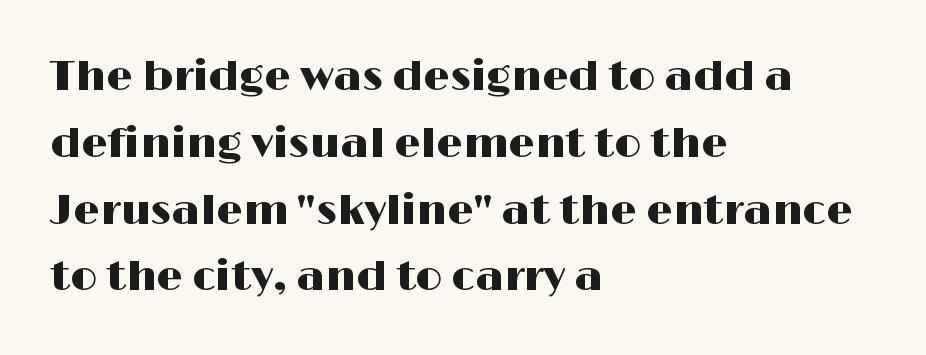
{"serif": "no", "italic": "no", "width": "wide", "stroke_contrast": "high", "x_height": "medium", "monospaced": "no", "underline": "no", "align": "left", "line_spacing": "normal", "line_spacing_ratio": 1.59, "letter_spacing": "normal", "letter_spacing_em": 0.0, "glyph_px": 42}
